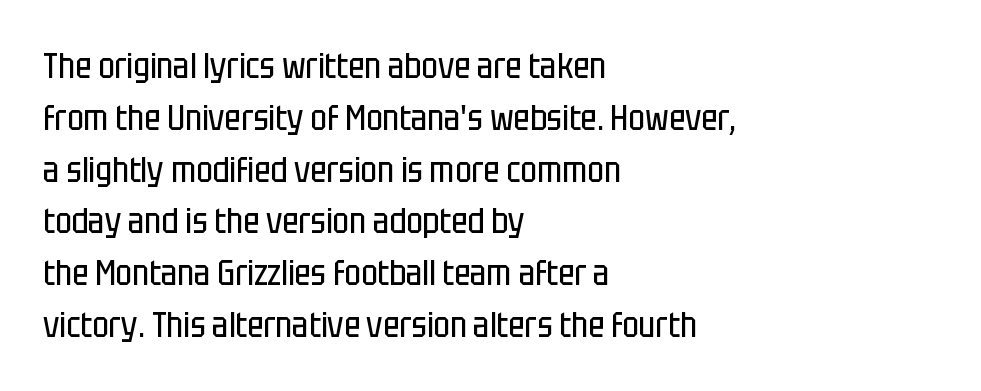
Left-aligned paragraph, ragged on the right. Here the designer chose a conventional face with non-uniform glyph widths. The foot of each line stays bare and open. The typeface has the unassuming heft of standard copy or less. Rows of type keep a routine distance in the vertical direction.
